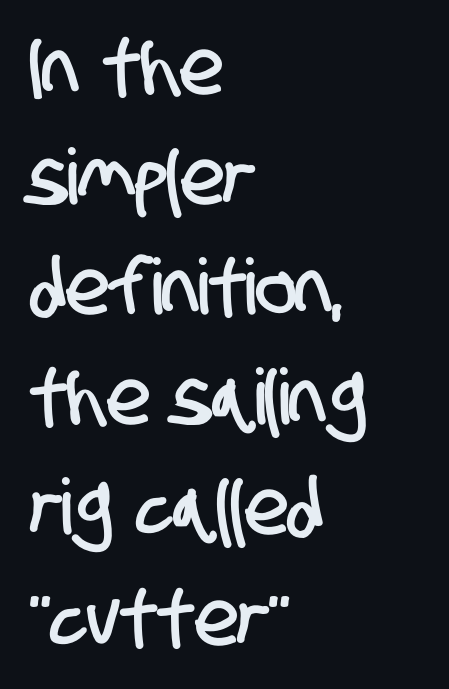
{"serif": "no", "width": "condensed", "stroke_contrast": "low", "x_height": "large", "monospaced": "no", "underline": "no", "align": "left", "line_spacing": "normal", "line_spacing_ratio": 1.43, "letter_spacing": "normal", "letter_spacing_em": 0.0, "glyph_px": 77}
